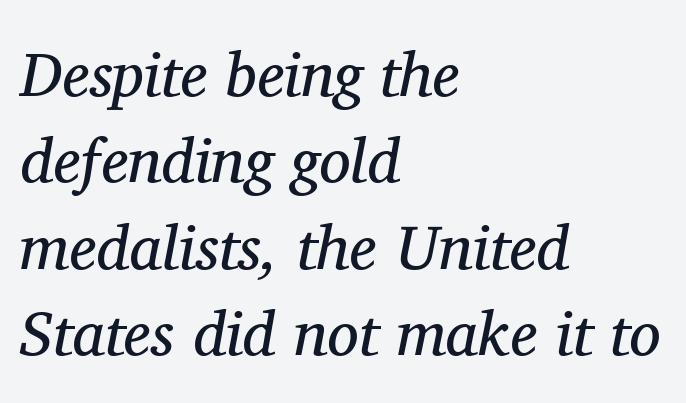
{"serif": "yes", "italic": "yes", "lean": "right", "slant_degrees": 11, "bold": "no", "weight": "regular", "width": "normal", "stroke_contrast": "medium", "x_height": "medium", "monospaced": "no", "underline": "no", "align": "left", "line_spacing": "normal", "line_spacing_ratio": 1.37, "letter_spacing": "normal", "letter_spacing_em": 0.0, "glyph_px": 63}
